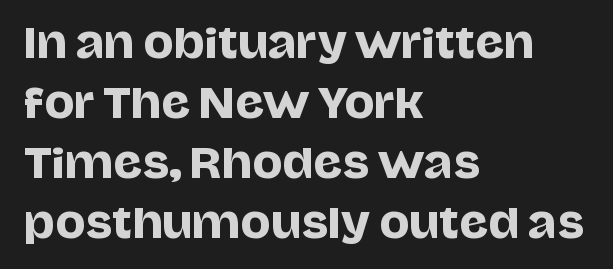
{"serif": "no", "italic": "no", "width": "normal", "stroke_contrast": "low", "x_height": "large", "monospaced": "no", "underline": "no", "align": "left", "line_spacing": "normal", "line_spacing_ratio": 1.5, "letter_spacing": "normal", "letter_spacing_em": 0.0, "glyph_px": 40}
